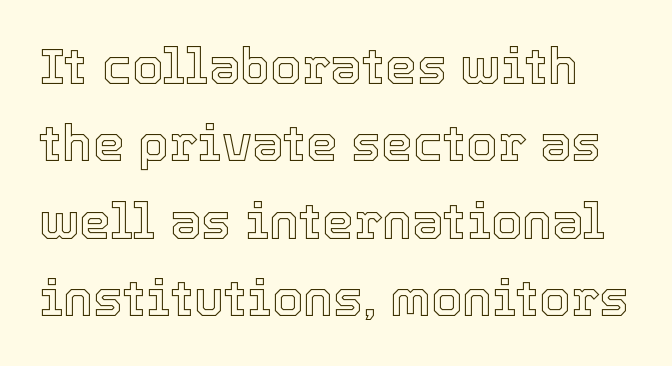
Whoever set this chose a conventional vertical rhythm. Do the characters align in a grid? No, the font is proportional. Observe the ordinary spacing: letters are neighbours, not strangers. Style check: upright. Check the space under the baseline: it is left empty.
